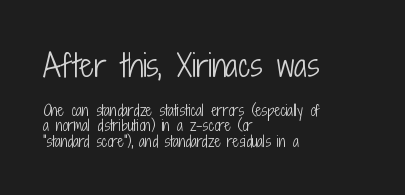
Q: Is the text bold? A: No.
Q: Is the text italic (slanted)? A: No, it is upright.
Q: Is the typeface a serif or a sans-serif typeface? A: Sans-serif.
Q: Is the text underlined? A: No.
Q: How is the paragraph aligned? A: Left-aligned.
Q: Is the spacing between letters normal or unusually wide? A: Normal.
Q: Is the spacing between lines tight, normal or loose? A: Tight.
Q: Which block of text is set in a larger size, the first (top) or the second (bottom)? A: The first (top) one.
Q: Width (condensed, normal, or wide)? A: Condensed.
Q: Stroke contrast? A: Low.
Q: x-height? A: Medium.
Q: Monospaced? A: No.
